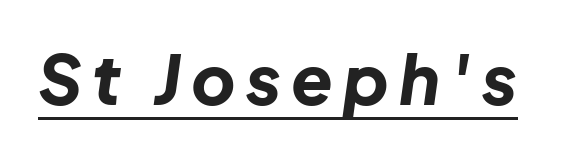
Q: Is the text bold? A: Yes.
Q: Is the text italic (slanted)? A: Yes, it leans right by about 8 degrees.
Q: Is the text underlined? A: Yes.
Q: Width (condensed, normal, or wide)? A: Normal.
Q: Stroke contrast? A: Low.
Q: x-height? A: Medium.
Q: Monospaced? A: No.
